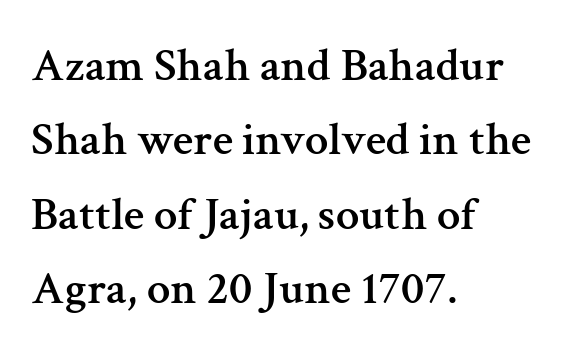
No italicization has been applied; the sample stays upright. The type is set solid horizontally, with unmodified tracking. Baseline-to-baseline distance is the conventional proportion of letter height. I'd call this a serif setting — the letters wear small feet.
